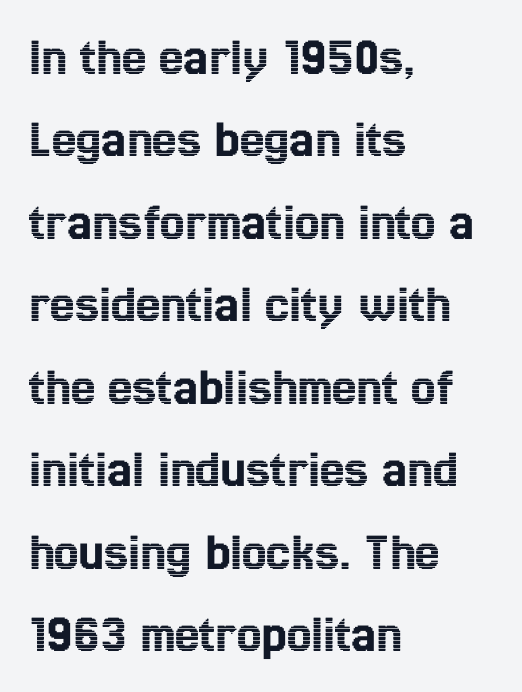
The image shows 55 px condensed type, upright; set left-aligned, normal line spacing (1.5x), normal letter spacing, not underlined; a medium x-height.
